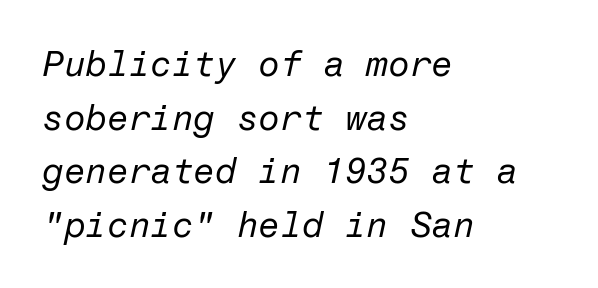
Q: Is the text bold? A: No.
Q: Is the text italic (slanted)? A: Yes, it leans right by about 12 degrees.
Q: Is the text underlined? A: No.
Q: How is the paragraph aligned? A: Left-aligned.
Q: Is the spacing between letters normal or unusually wide? A: Normal.
Q: Is the spacing between lines tight, normal or loose? A: Normal.
Q: Width (condensed, normal, or wide)? A: Normal.
Q: Stroke contrast? A: Low.
Q: x-height? A: Medium.
